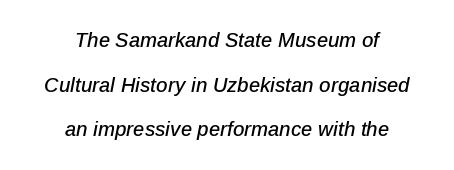
{"italic": "yes", "lean": "right", "slant_degrees": 12, "underline": "no", "align": "center", "line_spacing": "loose", "line_spacing_ratio": 2.23, "letter_spacing": "normal", "letter_spacing_em": 0.0, "glyph_px": 20}
